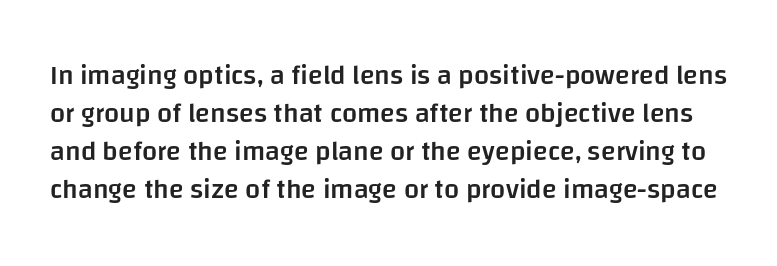
The image shows 27 px text type, upright; set normal line spacing (1.41x), normal letter spacing, not underlined.
